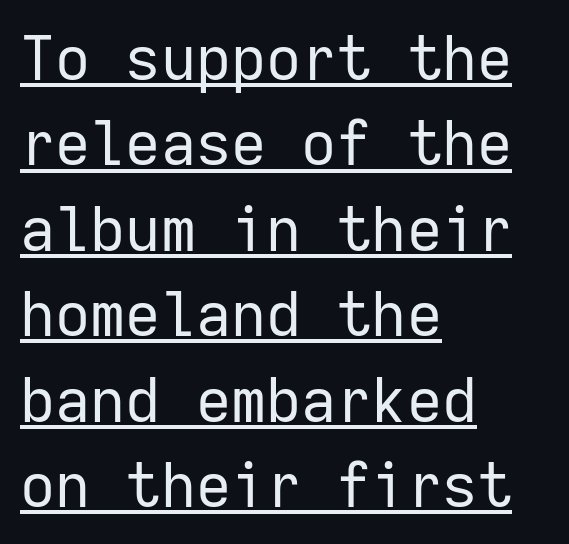
{"serif": "no", "italic": "no", "bold": "no", "weight": "regular", "width": "normal", "stroke_contrast": "low", "x_height": "medium", "monospaced": "yes", "underline": "yes", "align": "left", "line_spacing": "normal", "line_spacing_ratio": 1.4, "letter_spacing": "normal", "letter_spacing_em": 0.0, "glyph_px": 61}
